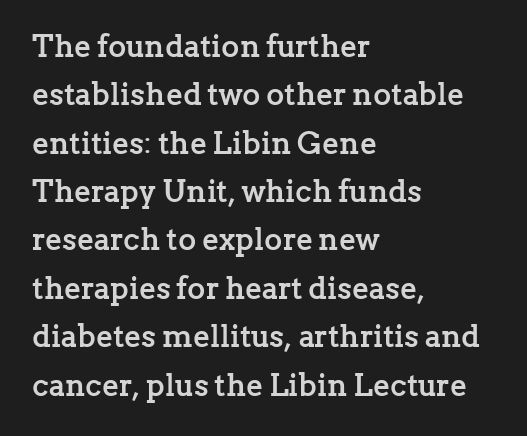
{"serif": "yes", "italic": "no", "bold": "yes", "weight": "semibold", "width": "normal", "stroke_contrast": "low", "x_height": "medium", "monospaced": "no", "underline": "no", "align": "left", "line_spacing": "normal", "line_spacing_ratio": 1.56, "letter_spacing": "normal", "letter_spacing_em": 0.0, "glyph_px": 31}
